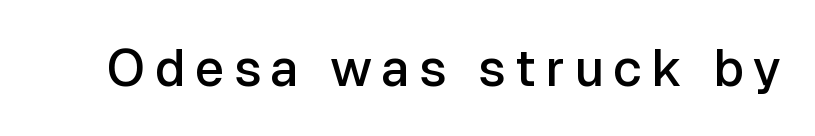
{"serif": "no", "italic": "no", "bold": "semi", "weight": "semibold", "width": "normal", "stroke_contrast": "low", "x_height": "medium", "monospaced": "no", "underline": "no", "glyph_px": 51}
